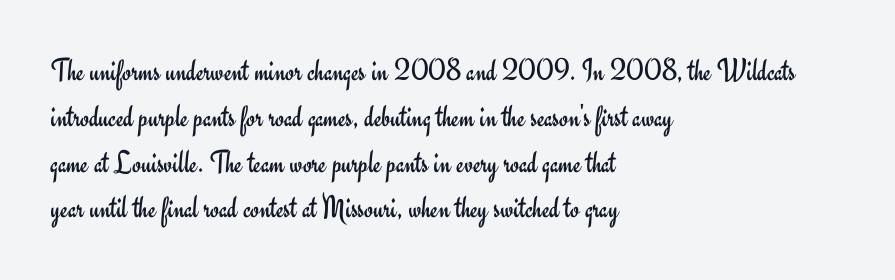
Any mark beneath the type? The region is blank. Think standard paragraph weight, or any step lighter than that. Does extra space separate the letters? No, they use regular spacing. Think of a printed novel: that variable character pitch is what you see here.
